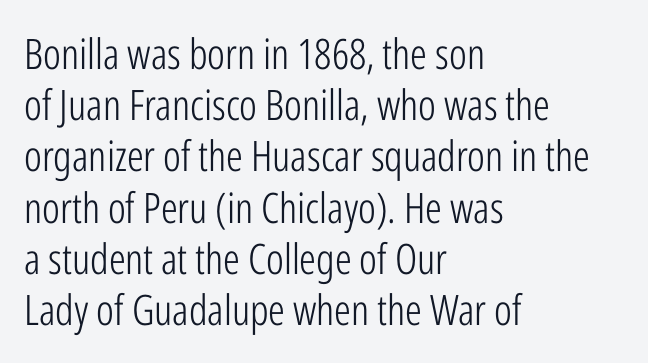
{"serif": "no", "italic": "no", "bold": "no", "weight": "light", "width": "condensed", "stroke_contrast": "low", "x_height": "medium", "monospaced": "no", "underline": "no", "align": "left", "line_spacing_ratio": 1.22, "letter_spacing": "normal", "letter_spacing_em": 0.0, "glyph_px": 42}
